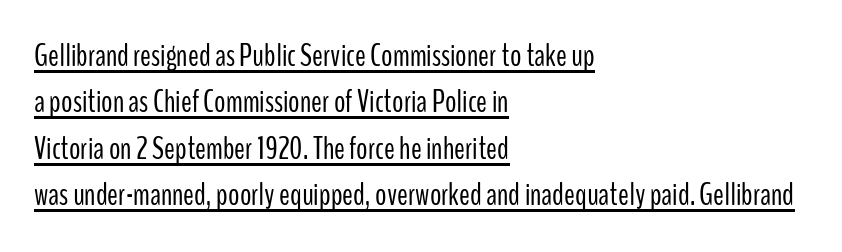
The image shows 32 px light, condensed sans-serif type, upright; set left-aligned, normal line spacing (1.45x), normal letter spacing, underlined; low stroke contrast and a medium x-height.
